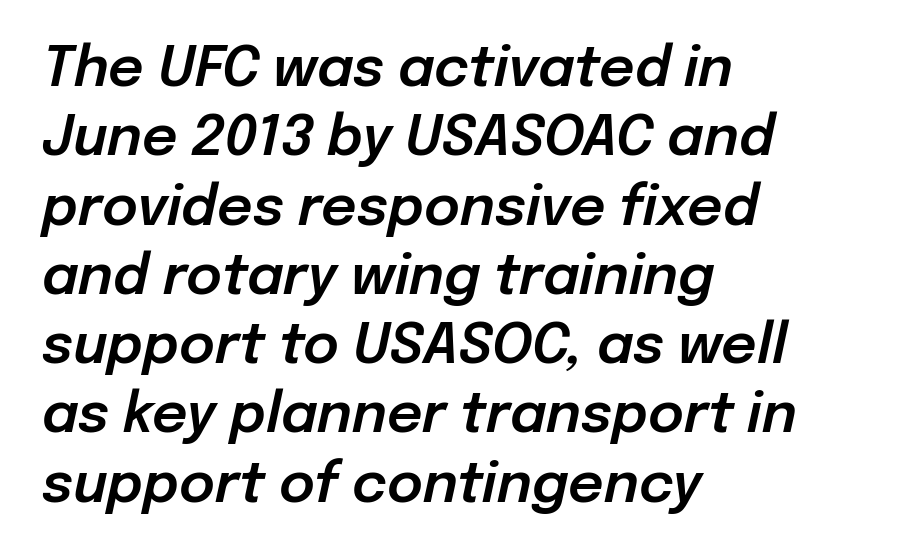
Every row of glyphs begins at an identical x-position on the left. Tall strokes in this sample are angled rather than plumb. Does extra space separate the letters? No, they use regular spacing. Here the designer chose a conventional face with non-uniform glyph widths. The designer left line spacing at the default.
